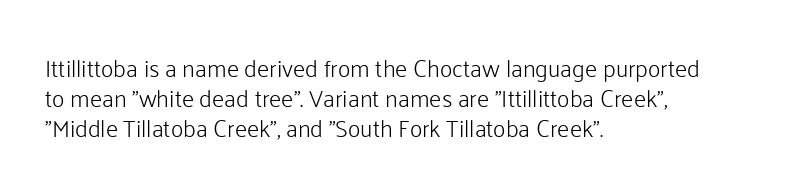
The image shows 24 px text type, upright; set left-aligned, normal line spacing (1.26x), normal letter spacing, not underlined.
